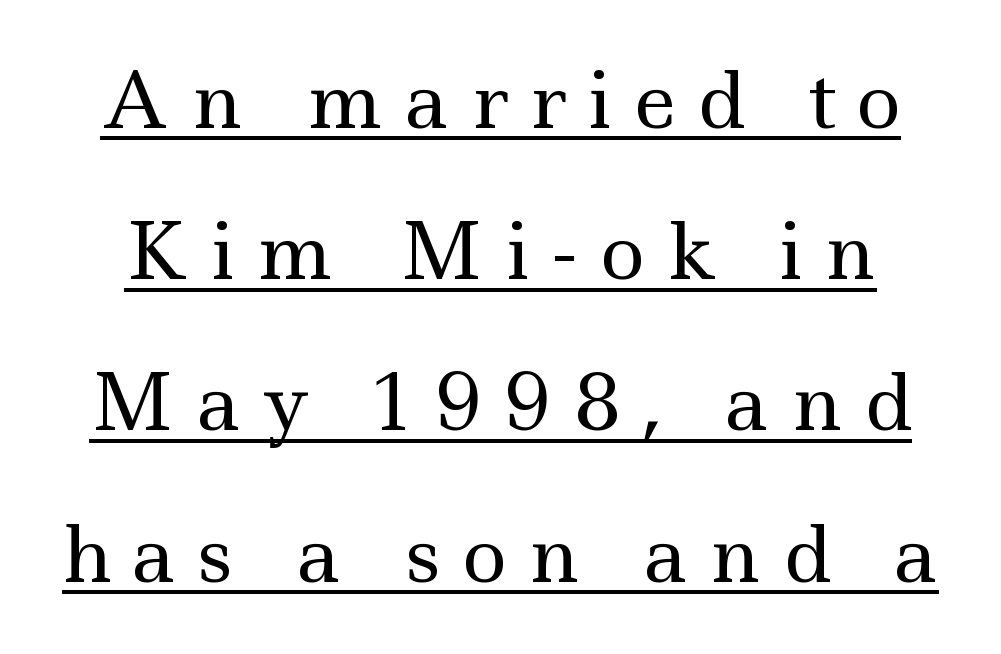
The image shows 76 px regular-weight, wide serif type, upright; set loose line spacing (1.99x), unusually wide letter spacing (+0.28 em), underlined; a small x-height.
